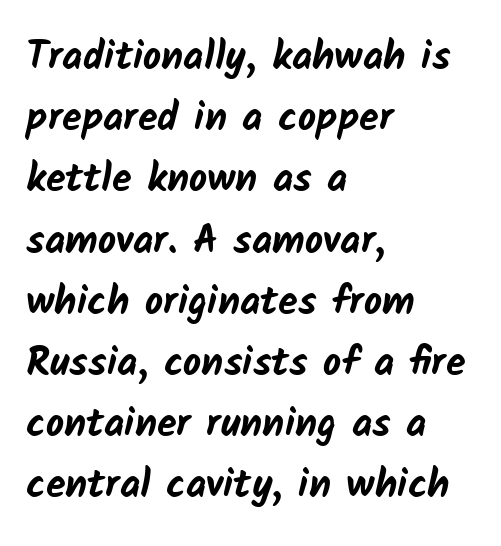
The image shows 40 px bold sans-serif type; set left-aligned, normal line spacing (1.53x), normal letter spacing, not underlined; low stroke contrast and a medium x-height.
